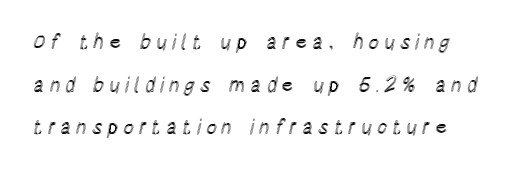
{"underline": "no", "line_spacing": "loose", "line_spacing_ratio": 2.13, "letter_spacing": "wide", "letter_spacing_em": 0.24, "glyph_px": 20}
